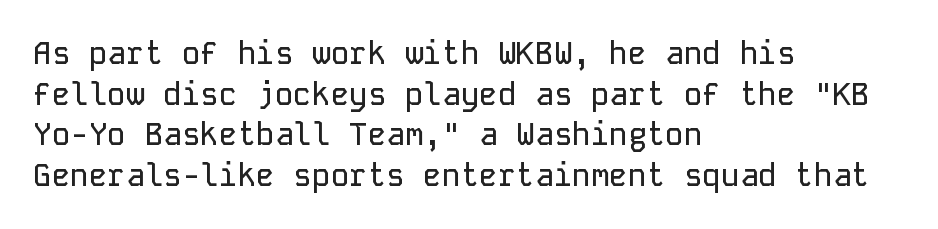
{"serif": "no", "italic": "no", "width": "normal", "stroke_contrast": "low", "x_height": "medium", "monospaced": "yes", "underline": "no", "align": "left", "line_spacing": "normal", "line_spacing_ratio": 1.31, "letter_spacing": "normal", "letter_spacing_em": 0.0, "glyph_px": 31}
